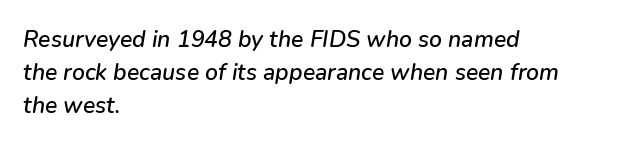
The area under the type is left untouched. The rag falls on the right side of this text block. Successive baselines arrive at the customary interval. This sample uses plain, unmodified letter spacing.
